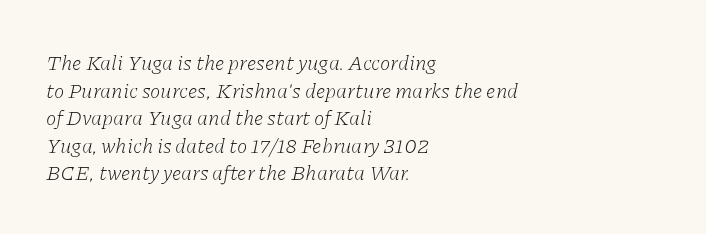
Q: Is the text bold? A: No.
Q: Is the text italic (slanted)? A: Yes, it leans right by about 11 degrees.
Q: Is the text underlined? A: No.
Q: How is the paragraph aligned? A: Left-aligned.
Q: Is the spacing between letters normal or unusually wide? A: Normal.
Q: Is the spacing between lines tight, normal or loose? A: Normal.
